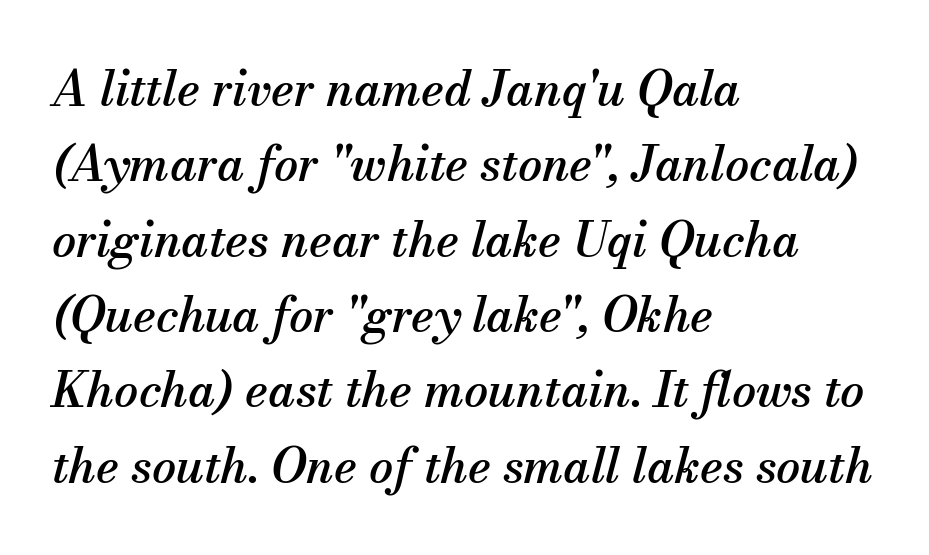
Q: Is the text italic (slanted)? A: Yes, it leans right by about 13 degrees.
Q: Is the typeface a serif or a sans-serif typeface? A: Serif.
Q: Is the text underlined? A: No.
Q: How is the paragraph aligned? A: Left-aligned.
Q: Is the spacing between letters normal or unusually wide? A: Normal.
Q: Is the spacing between lines tight, normal or loose? A: Normal.
Q: Width (condensed, normal, or wide)? A: Normal.
Q: Stroke contrast? A: Medium.
Q: x-height? A: Small.
Q: Monospaced? A: No.
